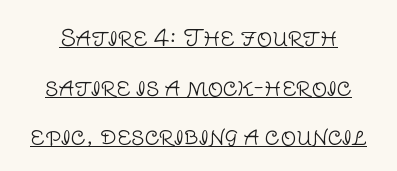
{"bold": "no", "underline": "yes", "line_spacing": "loose", "line_spacing_ratio": 2.26, "letter_spacing": "normal", "letter_spacing_em": 0.0, "glyph_px": 22}
